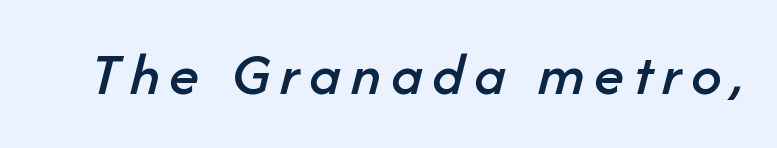
Quick note: italic. Looks like regular typesetting: each glyph gets only the width it needs. Lines of text with bare space underneath.
